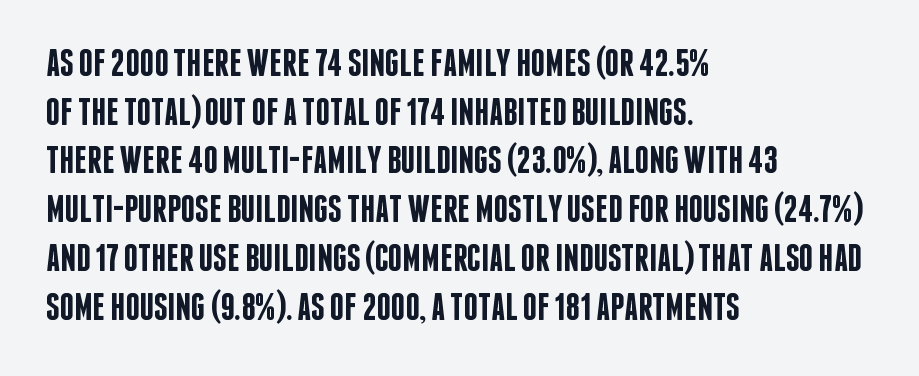
Is there much room between lines? A standard amount, neither cramped nor airy. No italicization has been applied; the sample stays upright. Glance below the letters and you will spot only blank space. If you drew a ruler down the left edge, every line would touch it. Typesetter's note: demi weight, one step under bold. These lines are rendered in a variable-pitch font.
